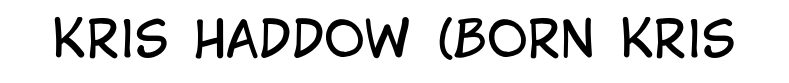
{"serif": "no", "italic": "no", "bold": "no", "weight": "regular", "width": "condensed", "stroke_contrast": "low", "x_height": "large", "monospaced": "no", "underline": "no", "letter_spacing": "normal", "letter_spacing_em": 0.0, "glyph_px": 50}
